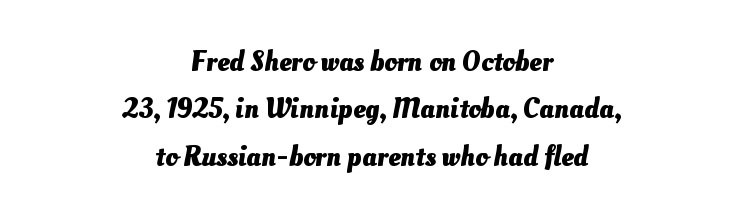
Q: Is the text bold? A: Yes.
Q: Is the text underlined? A: No.
Q: How is the paragraph aligned? A: Centered.
Q: Is the spacing between letters normal or unusually wide? A: Normal.
Q: Is the spacing between lines tight, normal or loose? A: Normal.
Q: Width (condensed, normal, or wide)? A: Normal.
Q: Stroke contrast? A: Medium.
Q: x-height? A: Small.
Q: Monospaced? A: No.
